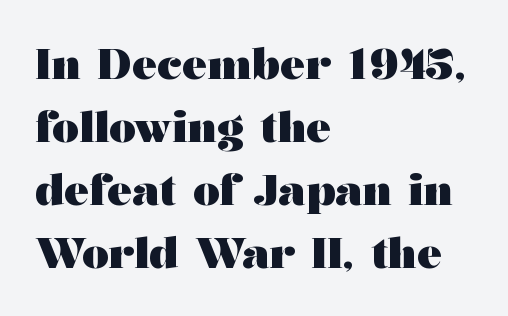
Q: Is the text bold? A: Yes.
Q: Is the text italic (slanted)? A: No, it is upright.
Q: Is the typeface a serif or a sans-serif typeface? A: Serif.
Q: Is the text underlined? A: No.
Q: How is the paragraph aligned? A: Left-aligned.
Q: Is the spacing between letters normal or unusually wide? A: Normal.
Q: Is the spacing between lines tight, normal or loose? A: Normal.
Q: Width (condensed, normal, or wide)? A: Wide.
Q: Stroke contrast? A: Medium.
Q: x-height? A: Medium.
Q: Monospaced? A: No.
